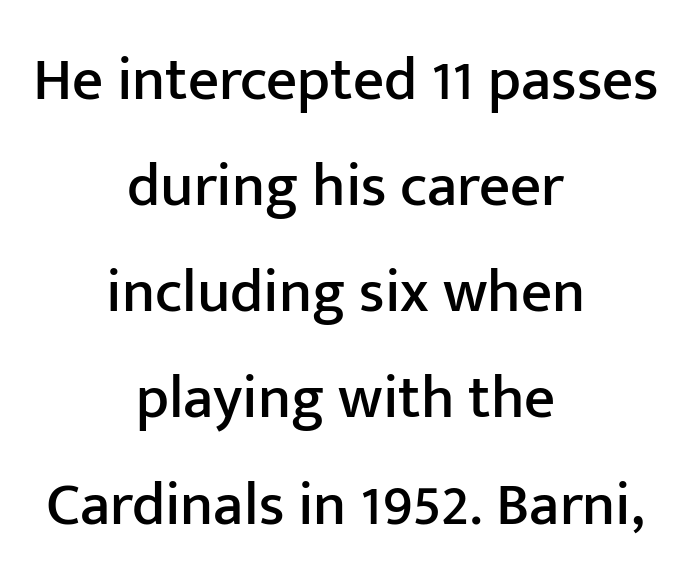
The image shows 61 px sans-serif type, upright; set centered, line spacing 1.74x, normal letter spacing, not underlined; low stroke contrast and a medium x-height.
